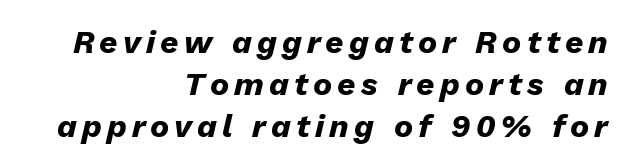
The paragraph has a hard right edge and a soft left edge. The face used here has a pronounced slope to its letters. Descenders hang freely into open space. Proportional: the letters do not fall into vertical columns. Typographic density is high because the face is bold.
